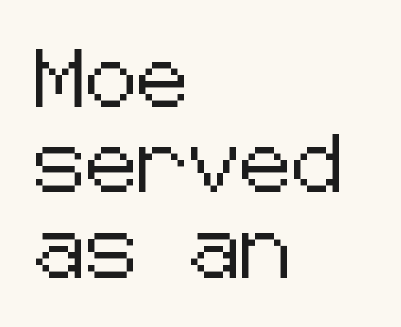
Every row of glyphs begins at an identical x-position on the left. Clear beneath every line of the passage. The letters carry no serifs — their stems end cleanly without finishing strokes. The typography opts for an upright posture over an oblique one. The designer left line spacing at the default. Is the letter spacing exaggerated? No — it looks like the ordinary default.
